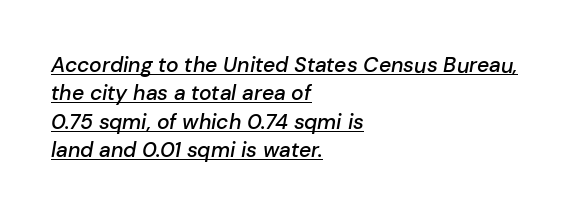
Q: Is the text bold? A: Semi-bold.
Q: Is the text italic (slanted)? A: Yes, it leans right by about 10 degrees.
Q: Is the text underlined? A: Yes.
Q: How is the paragraph aligned? A: Left-aligned.
Q: Is the spacing between letters normal or unusually wide? A: Normal.
Q: Is the spacing between lines tight, normal or loose? A: Normal.
